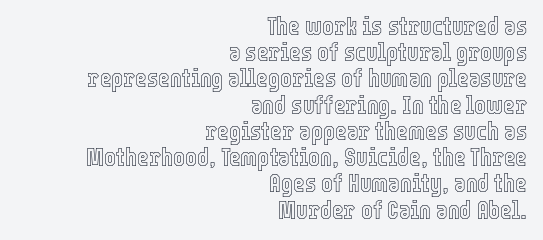
{"italic": "no", "underline": "no", "align": "right", "line_spacing": "tight", "line_spacing_ratio": 1.05, "letter_spacing": "normal", "letter_spacing_em": 0.0, "glyph_px": 25}
